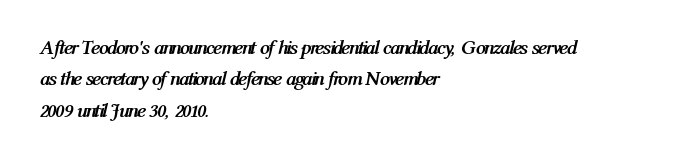
Q: Is the text bold? A: Yes.
Q: Is the text italic (slanted)? A: Yes, it leans right by about 12 degrees.
Q: Is the text underlined? A: No.
Q: How is the paragraph aligned? A: Left-aligned.
Q: Is the spacing between letters normal or unusually wide? A: Normal.
Q: Is the spacing between lines tight, normal or loose? A: Normal.
